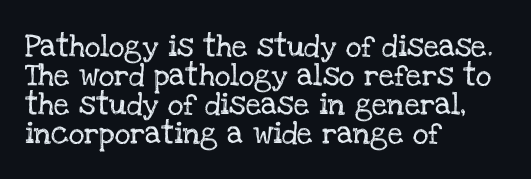
It's the straight-up-and-down kind of type. The horizontal fit of the characters is conventional and even. These lines are set flush left with a ragged right edge. Glance below the letters and you will spot only blank space.
